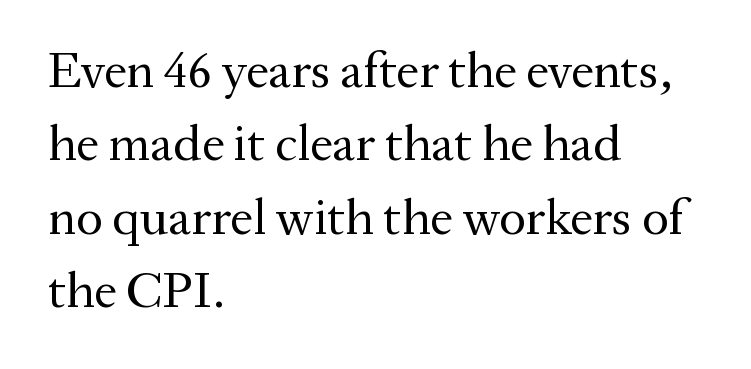
This is the regular roman posture of the typeface. Here the designer chose a conventional face with non-uniform glyph widths. Every row of glyphs begins at an identical x-position on the left. This rendering employs a face with finishing strokes, i.e., a serif. This block has exactly the height ordinary leading produces. Beneath every word, the page is bare.
